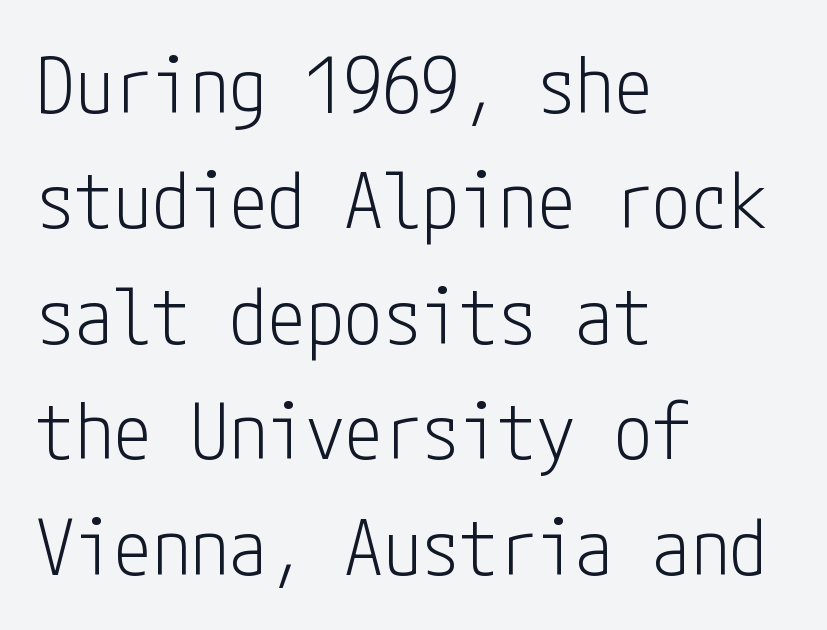
The image shows 77 px light, condensed sans-serif type, upright; set left-aligned, normal line spacing (1.5x), normal letter spacing, not underlined; low stroke contrast and a medium x-height.
